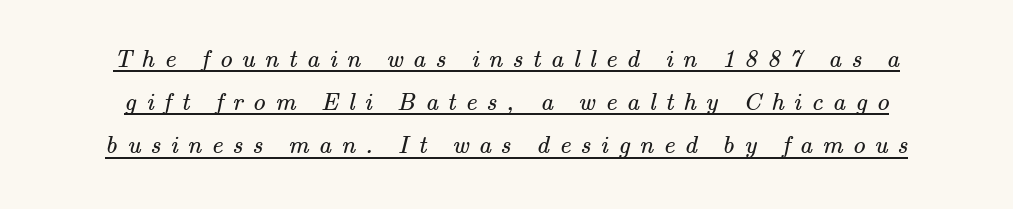
The image shows 25 px text type; set line spacing 1.73x, unusually wide letter spacing (+0.39 em), underlined.
